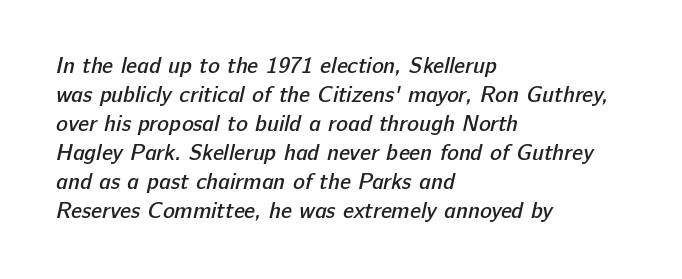
Characters follow at the spacing the type designer built in. Letters rest on an invisible, unmarked baseline. Notice how descenders clear the ascenders below comfortably — that's standard leading. These words are printed semibold, heavier than regular yet not bold.
